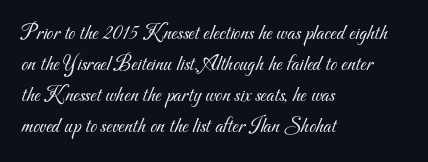
{"bold": "no", "underline": "no", "align": "left", "line_spacing": "normal", "line_spacing_ratio": 1.41, "letter_spacing": "normal", "letter_spacing_em": 0.0, "glyph_px": 22}
